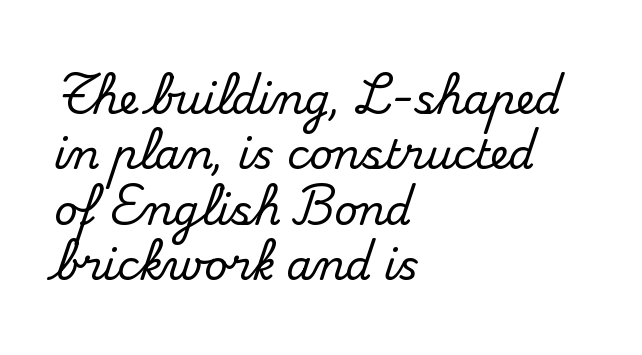
Q: Is the text italic (slanted)? A: Yes.
Q: Is the text underlined? A: No.
Q: How is the paragraph aligned? A: Left-aligned.
Q: Is the spacing between letters normal or unusually wide? A: Normal.
Q: Is the spacing between lines tight, normal or loose? A: Normal.
Q: Width (condensed, normal, or wide)? A: Normal.
Q: Stroke contrast? A: Medium.
Q: x-height? A: Small.
Q: Monospaced? A: No.
